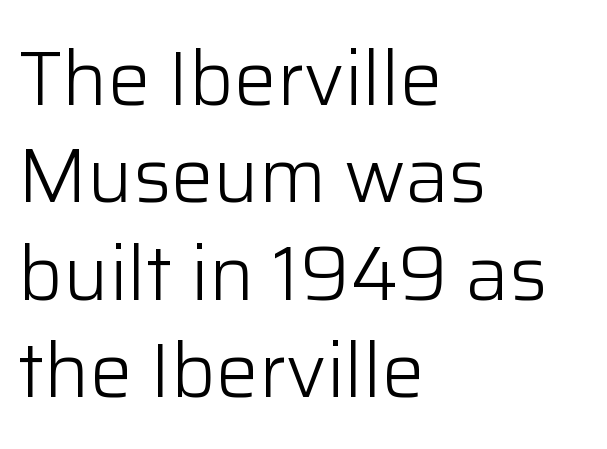
The image shows 76 px light sans-serif type, upright; set left-aligned, normal line spacing (1.28x), normal letter spacing, not underlined; low stroke contrast and a medium x-height.
